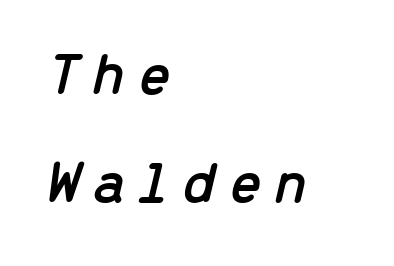
The image shows 61 px text type, italic (leaning right), monospaced; set left-aligned, line spacing 1.77x, not underlined; low stroke contrast and a medium x-height.
